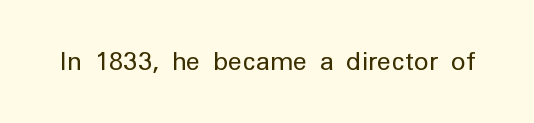
The rendering keeps characters at their native spacing. The font sits on the lighter half of the weight spectrum, regular included. Quick note: underline off. Is there any slant? The stems are plumb.
